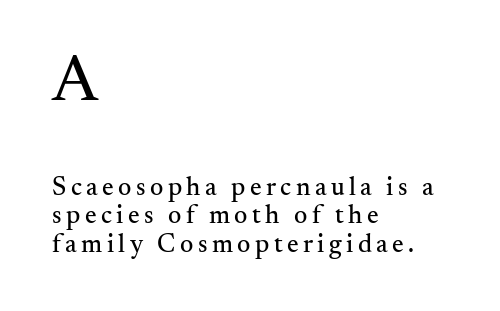
{"serif": "yes", "italic": "no", "width": "normal", "stroke_contrast": "medium", "x_height": "small", "monospaced": "no", "underline": "no", "align": "left", "line_spacing": "tight", "line_spacing_ratio": 1.09, "larger_block": "first", "size_ratio": 2.5, "glyph_px": 65}
